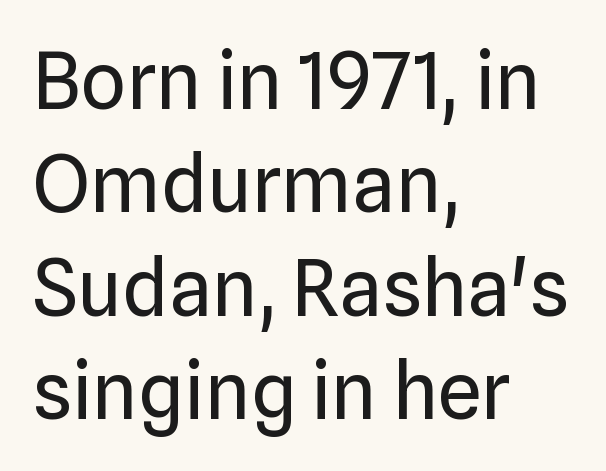
The image shows 79 px regular-weight sans-serif type, upright; set left-aligned, normal line spacing (1.31x), normal letter spacing, not underlined; low stroke contrast and a medium x-height.
